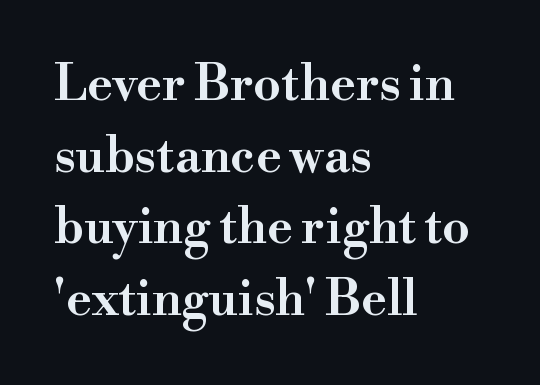
The image shows 49 px wide serif type, upright; set left-aligned, normal line spacing (1.46x), normal letter spacing, not underlined; high stroke contrast and a small x-height.
